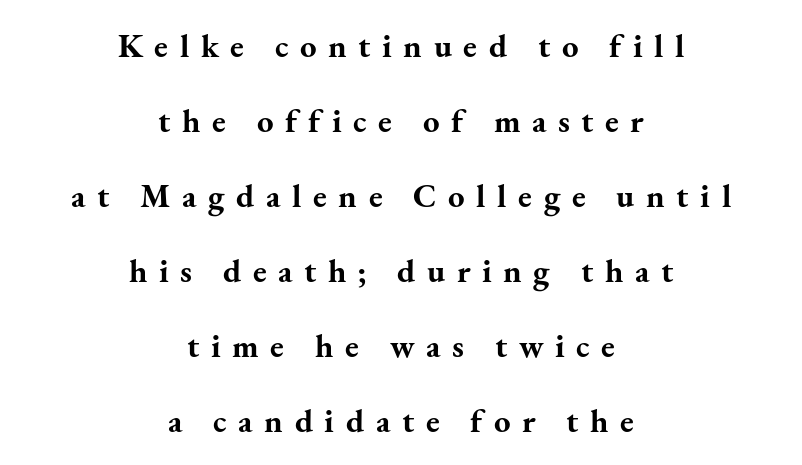
Q: Is the text bold? A: Yes.
Q: Is the text italic (slanted)? A: No, it is upright.
Q: Is the typeface a serif or a sans-serif typeface? A: Serif.
Q: Is the text underlined? A: No.
Q: How is the paragraph aligned? A: Centered.
Q: Is the spacing between letters normal or unusually wide? A: Unusually wide.
Q: Is the spacing between lines tight, normal or loose? A: Loose.
Q: Width (condensed, normal, or wide)? A: Normal.
Q: Stroke contrast? A: Medium.
Q: x-height? A: Small.
Q: Monospaced? A: No.
